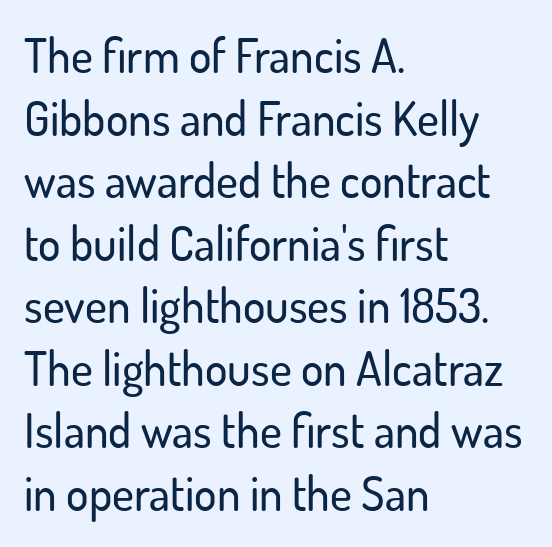
Honestly, the letter spacing is just normal — you wouldn't notice it. This is sans-serif lettering, the kind often seen on screens and signage. Leading: standard. Words float on clear page, feet unadorned. The face used here is proportionally spaced, like ordinary book or web type.
